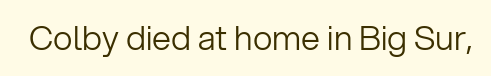
The image shows 34 px light sans-serif type, upright; set normal letter spacing, not underlined; low stroke contrast and a medium x-height.
